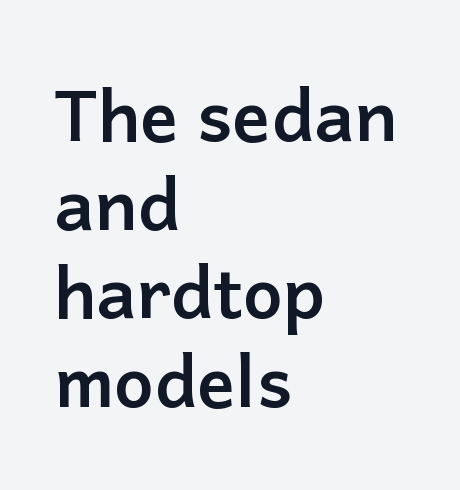
Q: Is the text bold? A: Yes.
Q: Is the text italic (slanted)? A: No, it is upright.
Q: Is the typeface a serif or a sans-serif typeface? A: Sans-serif.
Q: Is the text underlined? A: No.
Q: How is the paragraph aligned? A: Left-aligned.
Q: Is the spacing between letters normal or unusually wide? A: Normal.
Q: Is the spacing between lines tight, normal or loose? A: Normal.
Q: Width (condensed, normal, or wide)? A: Normal.
Q: Stroke contrast? A: Low.
Q: x-height? A: Medium.
Q: Monospaced? A: No.
